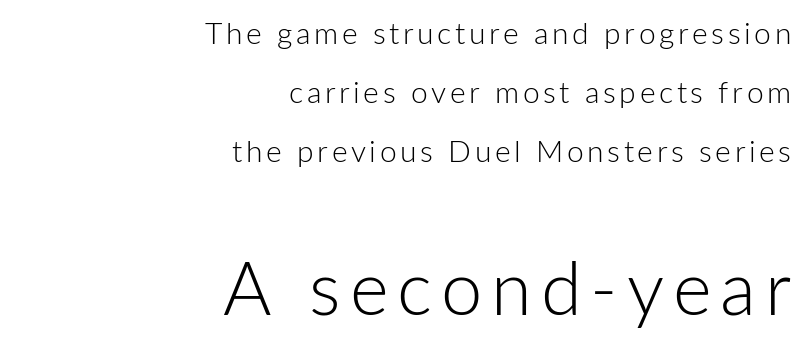
Think of a printed novel: that variable character pitch is what you see here. A great deal of white space separates one row of letters from the next. The type family on display is of the sans-serif kind. This sample is right-justified, so line beginnings fall wherever the words allow.
